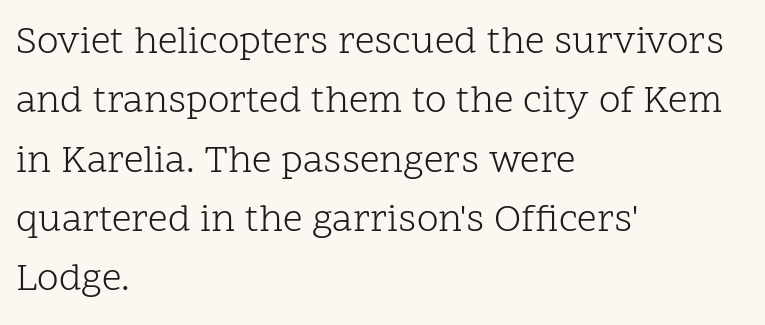
{"serif": "yes", "italic": "no", "bold": "no", "weight": "light", "width": "normal", "stroke_contrast": "low", "x_height": "medium", "monospaced": "no", "underline": "no", "align": "left", "line_spacing": "normal", "line_spacing_ratio": 1.52, "letter_spacing": "normal", "letter_spacing_em": 0.0, "glyph_px": 39}
